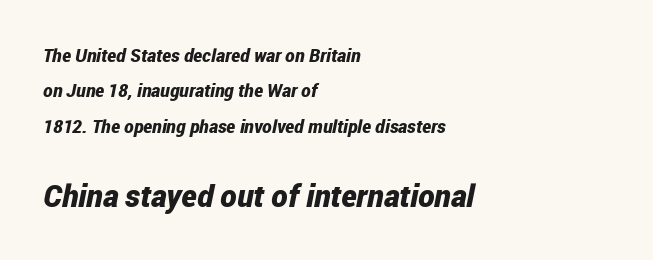
{"italic": "yes", "lean": "right", "slant_degrees": 12, "bold": "yes", "weight": "bold", "width": "condensed", "stroke_contrast": "low", "x_height": "medium", "monospaced": "no", "underline": "no", "align": "left", "line_spacing": "loose", "line_spacing_ratio": 1.97, "letter_spacing": "normal", "letter_spacing_em": 0.0, "larger_block": "second", "size_ratio": 1.72, "glyph_px": 31}
